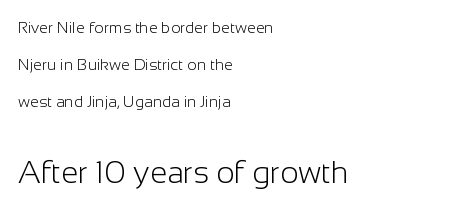
Q: Is the text bold? A: No.
Q: Is the text italic (slanted)? A: No, it is upright.
Q: Is the typeface a serif or a sans-serif typeface? A: Sans-serif.
Q: Is the text underlined? A: No.
Q: How is the paragraph aligned? A: Left-aligned.
Q: Is the spacing between letters normal or unusually wide? A: Normal.
Q: Is the spacing between lines tight, normal or loose? A: Loose.
Q: Which block of text is set in a larger size, the first (top) or the second (bottom)? A: The second (bottom) one.
Q: Width (condensed, normal, or wide)? A: Normal.
Q: Stroke contrast? A: Low.
Q: x-height? A: Medium.
Q: Monospaced? A: No.
